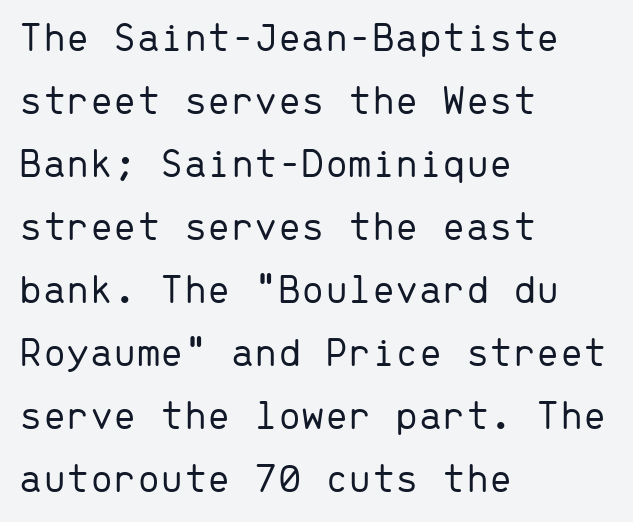
{"serif": "no", "italic": "no", "bold": "no", "weight": "light", "width": "normal", "stroke_contrast": "low", "x_height": "medium", "monospaced": "yes", "underline": "no", "align": "left", "line_spacing": "normal", "line_spacing_ratio": 1.5, "letter_spacing": "normal", "letter_spacing_em": 0.0, "glyph_px": 42}
